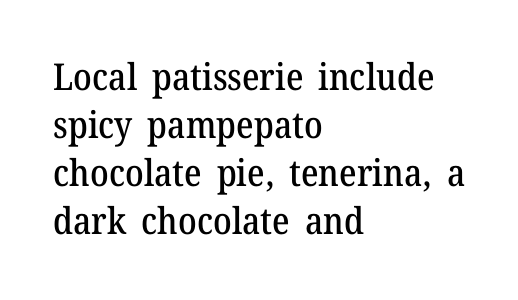
{"serif": "yes", "italic": "no", "width": "normal", "stroke_contrast": "medium", "x_height": "medium", "monospaced": "no", "underline": "no", "align": "left", "line_spacing": "normal", "line_spacing_ratio": 1.3, "letter_spacing": "normal", "letter_spacing_em": 0.0, "glyph_px": 37}
